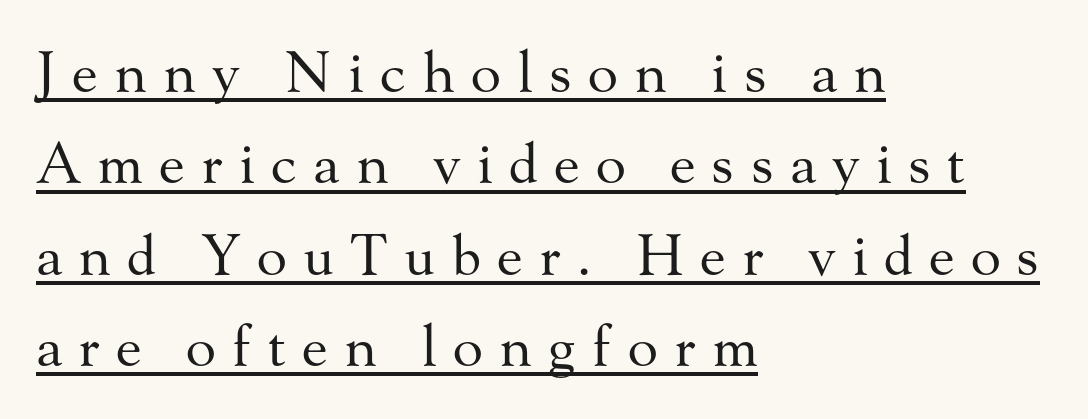
The lettering stays uniformly vertical, giving the passage a roman look. Spacing verdict: proportional, widths tailored to each character. Students, observe: this is what conventionally led text looks like. The paragraph shown leans on its left margin. The letterforms stand isolated, each surrounded by extra space. Decoration check: the copy is underlined.
